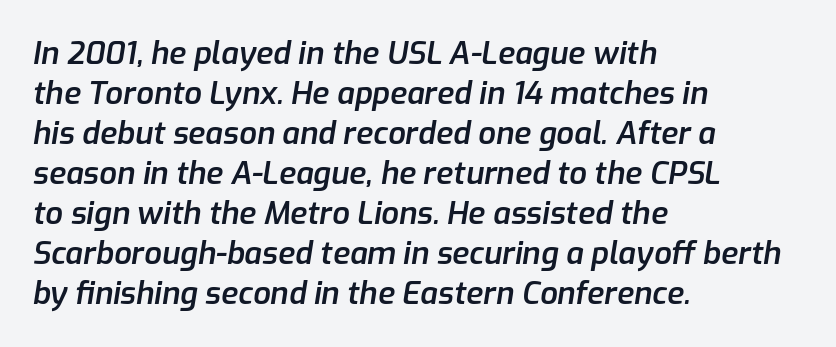
{"italic": "yes", "lean": "right", "slant_degrees": 9, "bold": "semi", "weight": "semibold", "width": "normal", "stroke_contrast": "low", "x_height": "medium", "monospaced": "no", "underline": "no", "align": "left", "line_spacing": "normal", "line_spacing_ratio": 1.29, "letter_spacing": "normal", "letter_spacing_em": 0.0, "glyph_px": 31}
